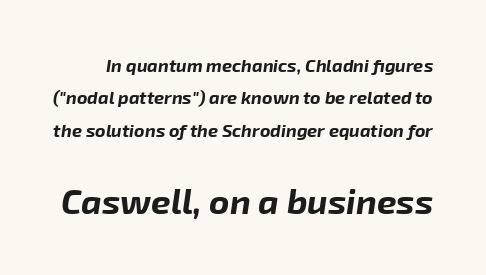
{"italic": "yes", "lean": "right", "slant_degrees": 8, "bold": "yes", "weight": "bold", "width": "normal", "stroke_contrast": "low", "x_height": "medium", "monospaced": "no", "underline": "no", "line_spacing_ratio": 1.8, "letter_spacing": "normal", "letter_spacing_em": 0.0, "larger_block": "second", "size_ratio": 1.94, "glyph_px": 35}
